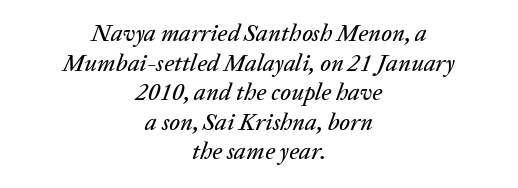
The image shows 24 px text type, italic (leaning right); set centered, line spacing 1.23x, normal letter spacing, not underlined.
